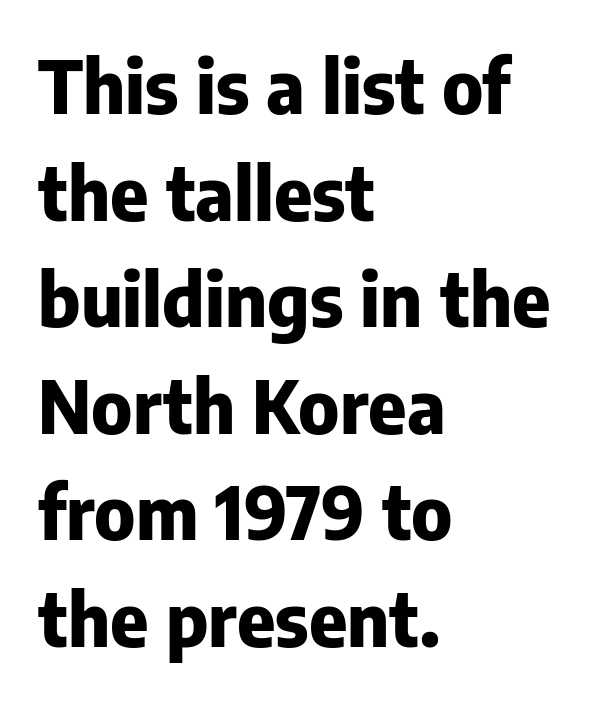
The image shows 73 px heavy sans-serif type, upright; set left-aligned, normal line spacing (1.46x), normal letter spacing, not underlined; low stroke contrast and a medium x-height.
